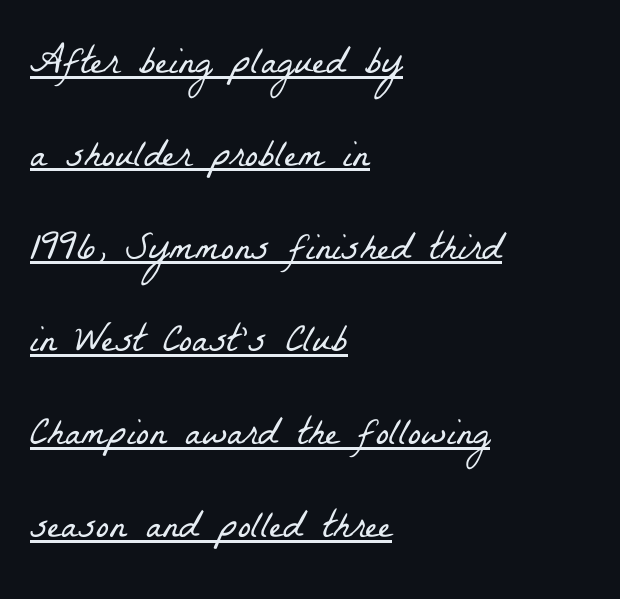
Q: Is the text bold? A: No.
Q: Is the typeface a serif or a sans-serif typeface? A: Serif.
Q: Is the text underlined? A: Yes.
Q: How is the paragraph aligned? A: Left-aligned.
Q: Is the spacing between letters normal or unusually wide? A: Normal.
Q: Is the spacing between lines tight, normal or loose? A: Loose.
Q: Width (condensed, normal, or wide)? A: Condensed.
Q: Stroke contrast? A: Low.
Q: x-height? A: Medium.
Q: Monospaced? A: No.
